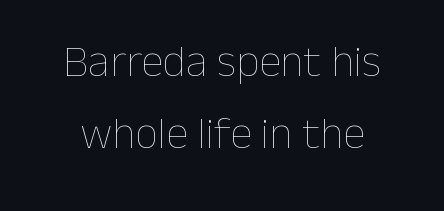
The image shows 45 px thin type, upright; set normal line spacing (1.61x), normal letter spacing, not underlined; low stroke contrast and a medium x-height.
